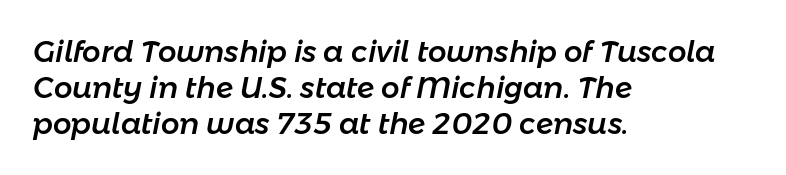
The image shows 29 px text type, italic (leaning right); set left-aligned, line spacing 1.24x, normal letter spacing, not underlined; low stroke contrast and a medium x-height.
